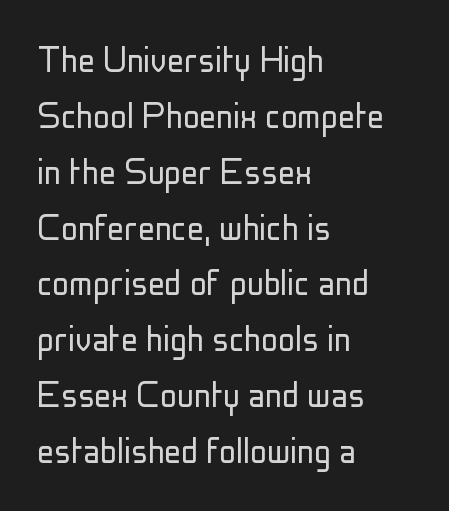
{"serif": "no", "italic": "no", "bold": "no", "weight": "light", "width": "condensed", "stroke_contrast": "low", "x_height": "medium", "monospaced": "no", "underline": "no", "align": "left", "line_spacing": "normal", "line_spacing_ratio": 1.33, "letter_spacing": "normal", "letter_spacing_em": 0.0, "glyph_px": 42}
